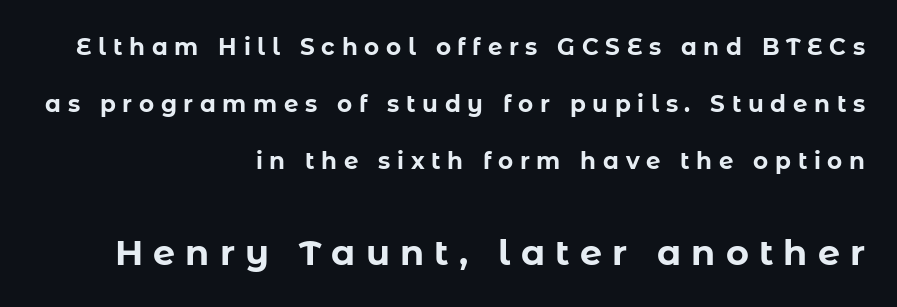
Q: Is the text bold? A: Yes.
Q: Is the text italic (slanted)? A: No, it is upright.
Q: Is the typeface a serif or a sans-serif typeface? A: Sans-serif.
Q: Is the text underlined? A: No.
Q: How is the paragraph aligned? A: Right-aligned.
Q: Is the spacing between letters normal or unusually wide? A: Unusually wide.
Q: Is the spacing between lines tight, normal or loose? A: Loose.
Q: Which block of text is set in a larger size, the first (top) or the second (bottom)? A: The second (bottom) one.
Q: Width (condensed, normal, or wide)? A: Normal.
Q: Stroke contrast? A: Low.
Q: x-height? A: Medium.
Q: Monospaced? A: No.
